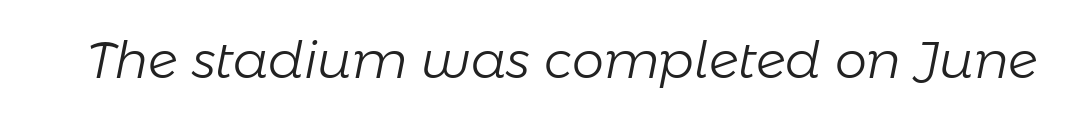
The image shows 51 px light type, italic (leaning right); set normal letter spacing, not underlined; low stroke contrast and a medium x-height.
